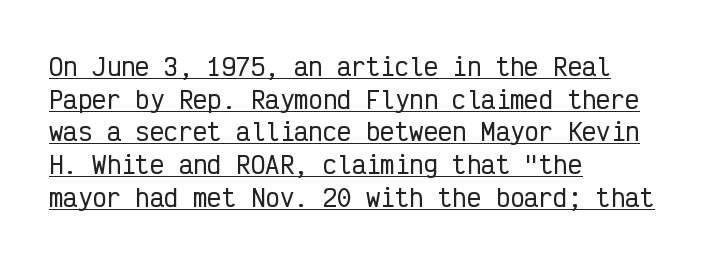
{"italic": "no", "underline": "yes", "align": "left", "line_spacing": "normal", "line_spacing_ratio": 1.36, "letter_spacing": "normal", "letter_spacing_em": 0.0, "glyph_px": 24}
